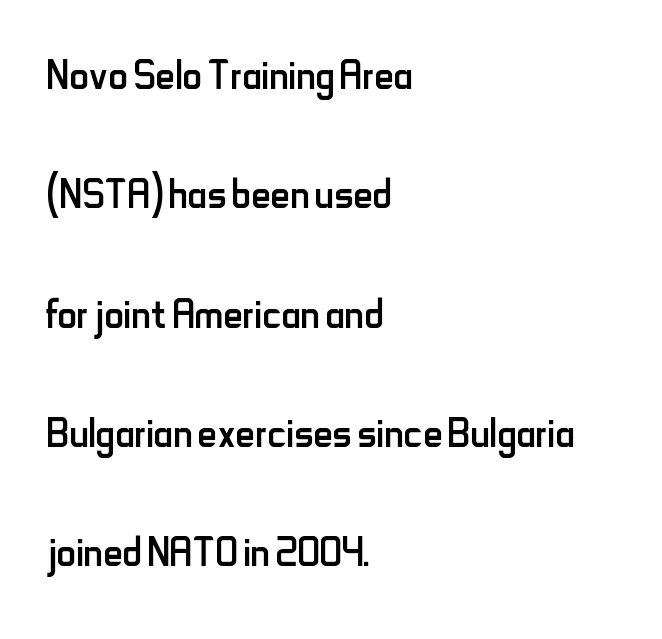
The image shows 54 px regular-weight, condensed sans-serif type, upright; set left-aligned, loose line spacing (2.21x), normal letter spacing, not underlined; low stroke contrast and a small x-height.
